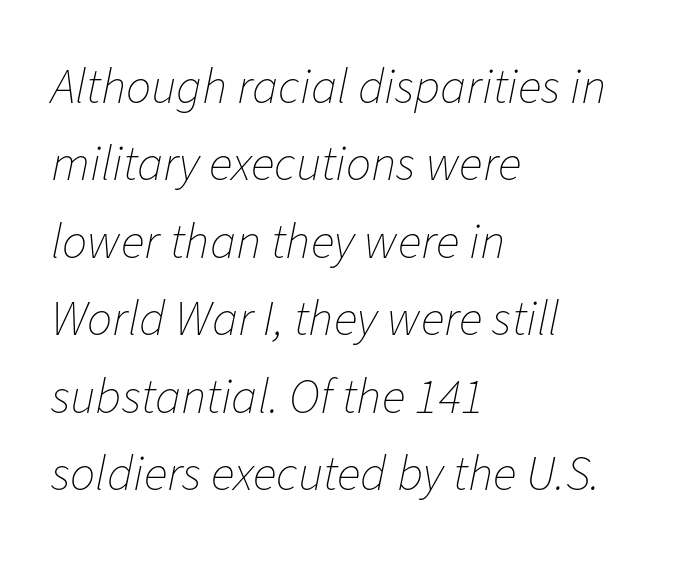
The image shows 50 px thin type, italic (leaning right); set left-aligned, normal line spacing (1.55x), normal letter spacing, not underlined; low stroke contrast and a medium x-height.
